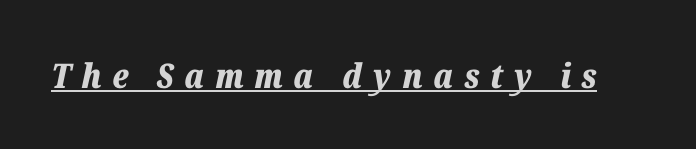
{"italic": "yes", "lean": "right", "slant_degrees": 12, "bold": "yes", "weight": "bold", "width": "normal", "stroke_contrast": "low", "x_height": "medium", "monospaced": "no", "underline": "yes", "letter_spacing": "wide", "letter_spacing_em": 0.31, "glyph_px": 34}
